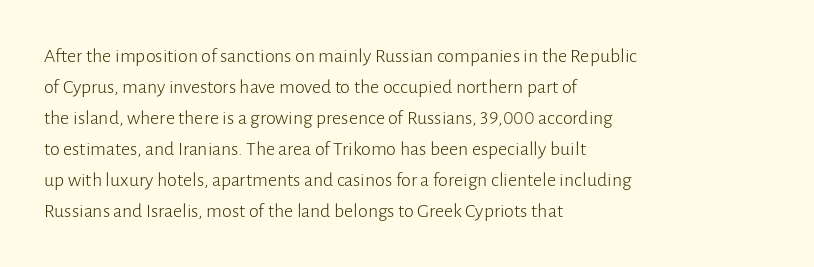
The image shows 20 px text type, upright; set left-aligned, normal line spacing (1.55x), normal letter spacing, not underlined.
